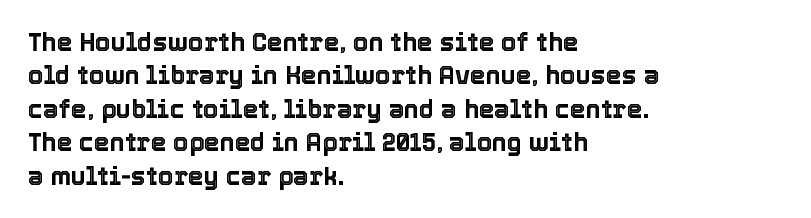
{"italic": "no", "underline": "no", "align": "left", "line_spacing": "normal", "line_spacing_ratio": 1.34, "letter_spacing": "normal", "letter_spacing_em": 0.0, "glyph_px": 25}
